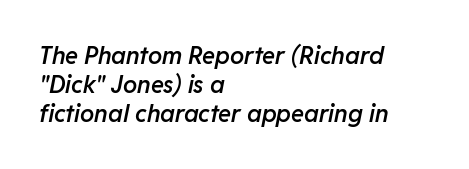
The axis of the letterforms is tilted away from vertical. Does the weight exceed regular? Yes, but only to semibold. Teacher's note: observe the even left margin — that is flush-left alignment. The gap between lines stays unmarked. Default kerning and tracking; the words read as compact shapes.
